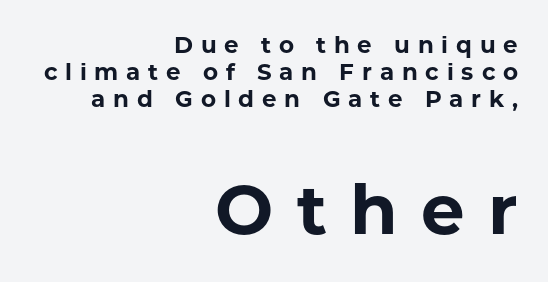
Q: Is the text bold? A: Yes.
Q: Is the text italic (slanted)? A: No, it is upright.
Q: Is the typeface a serif or a sans-serif typeface? A: Sans-serif.
Q: Is the text underlined? A: No.
Q: How is the paragraph aligned? A: Right-aligned.
Q: Is the spacing between letters normal or unusually wide? A: Unusually wide.
Q: Which block of text is set in a larger size, the first (top) or the second (bottom)? A: The second (bottom) one.
Q: Width (condensed, normal, or wide)? A: Normal.
Q: Stroke contrast? A: Low.
Q: x-height? A: Medium.
Q: Monospaced? A: No.
